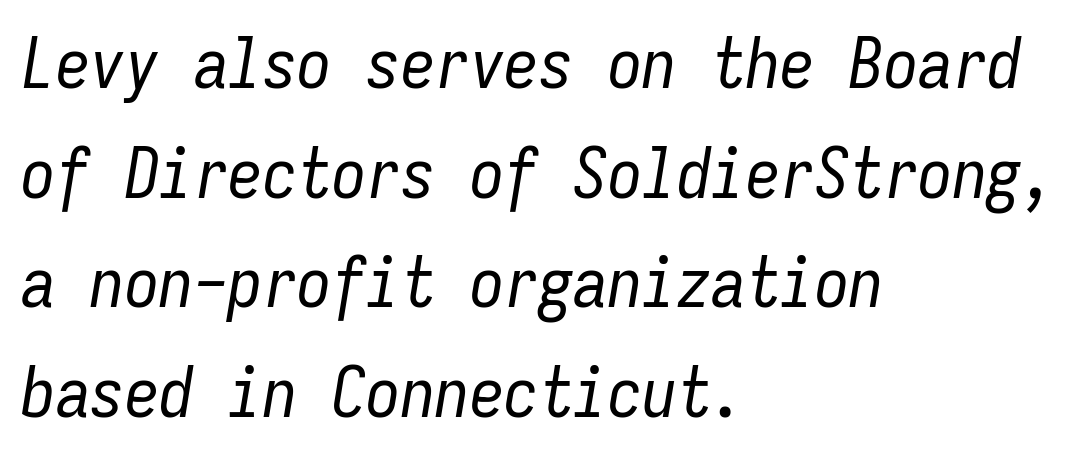
Q: Is the text bold? A: No.
Q: Is the text italic (slanted)? A: Yes, it leans right by about 9 degrees.
Q: Is the text underlined? A: No.
Q: How is the paragraph aligned? A: Left-aligned.
Q: Is the spacing between letters normal or unusually wide? A: Normal.
Q: Is the spacing between lines tight, normal or loose? A: Normal.
Q: Width (condensed, normal, or wide)? A: Condensed.
Q: Stroke contrast? A: Low.
Q: x-height? A: Medium.
Q: Monospaced? A: Yes.
